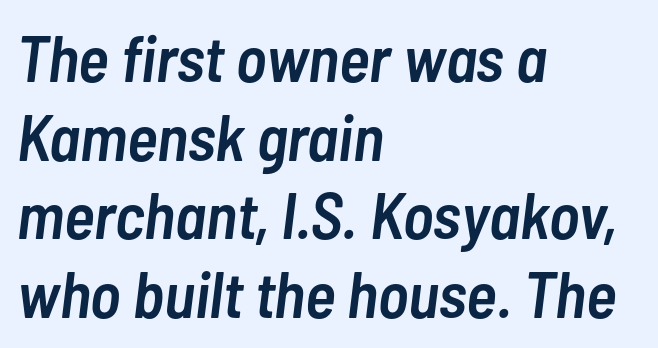
The image shows 65 px semibold, condensed type, italic (leaning right); set left-aligned, line spacing 1.21x, normal letter spacing, not underlined; low stroke contrast and a medium x-height.
